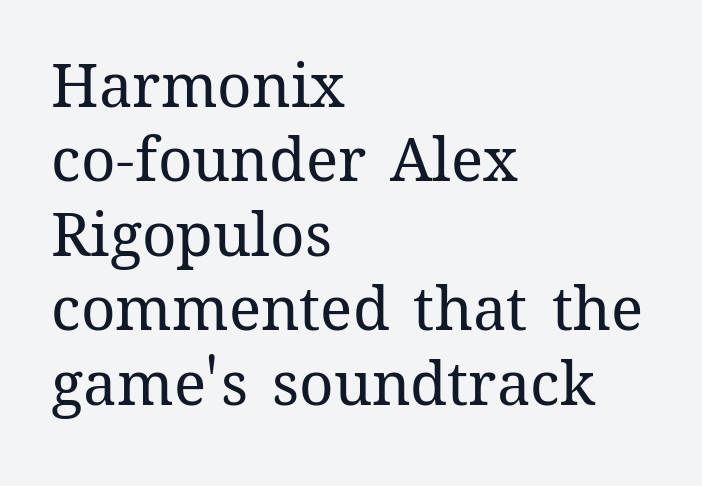
Rule under the text: the space is simply empty. Do the letters lean? They stand straight. The line texture is even and compact thanks to regular tracking. This is not heavy type; no bold has been used. Typeset ragged right — the left edge is the straight one. Each letter keeps its own natural width here, so spacing adapts to shape.
